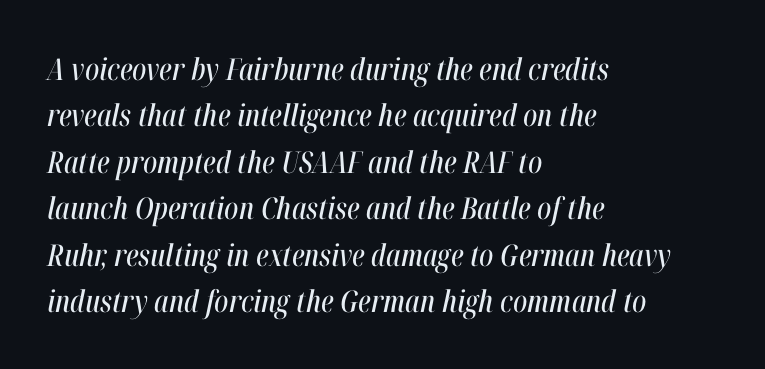
The image shows 30 px condensed type, italic (leaning right); set left-aligned, normal line spacing (1.55x), normal letter spacing, not underlined; high stroke contrast and a medium x-height.
